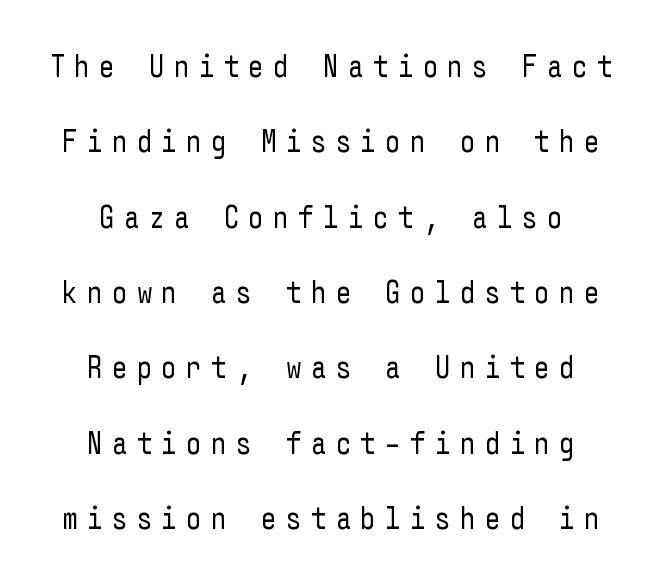
Weight: regular or lighter. Notice the wide empty band between every row — that's loose leading. The rendering inserts visible extra space after every character. The passage shown is typeset with a sans-serif family.
